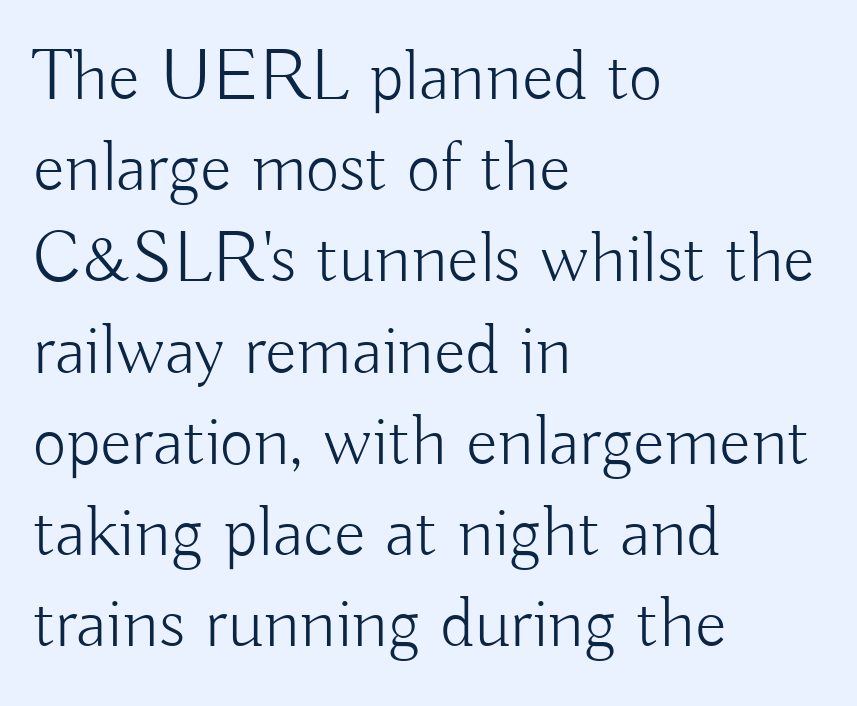
The image shows 73 px light sans-serif type, upright; set left-aligned, normal line spacing (1.25x), normal letter spacing, not underlined; low stroke contrast and a small x-height.
